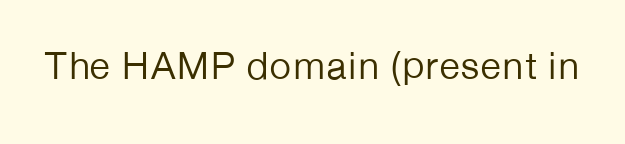
{"serif": "no", "italic": "no", "bold": "no", "weight": "regular", "width": "normal", "stroke_contrast": "low", "x_height": "medium", "monospaced": "no", "underline": "no", "letter_spacing": "normal", "letter_spacing_em": 0.0, "glyph_px": 39}
